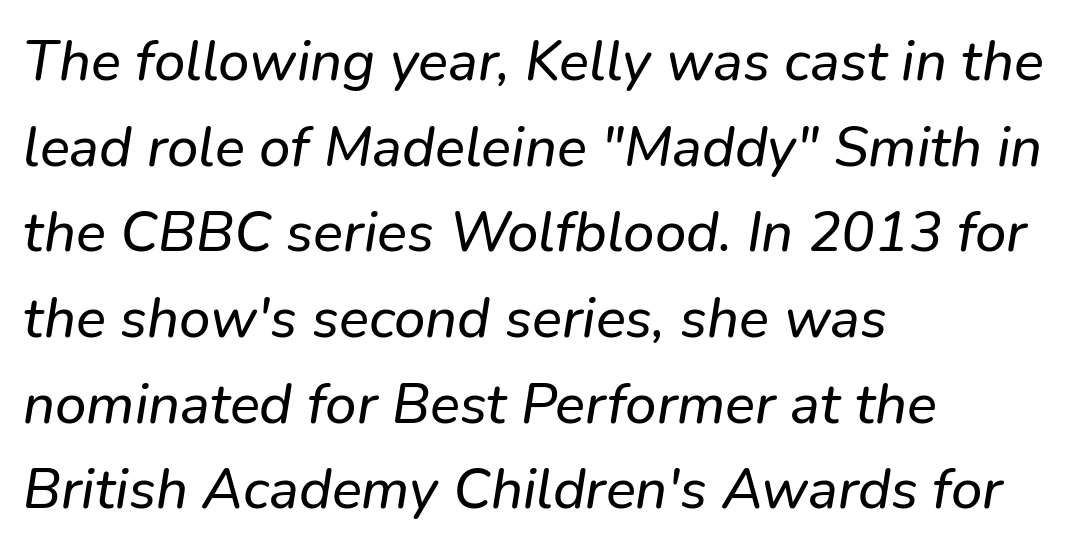
Q: Is the typeface a serif or a sans-serif typeface? A: Sans-serif.
Q: Is the text underlined? A: No.
Q: How is the paragraph aligned? A: Left-aligned.
Q: Is the spacing between letters normal or unusually wide? A: Normal.
Q: Is the spacing between lines tight, normal or loose? A: Normal.
Q: Width (condensed, normal, or wide)? A: Normal.
Q: Stroke contrast? A: Low.
Q: x-height? A: Medium.
Q: Monospaced? A: No.
